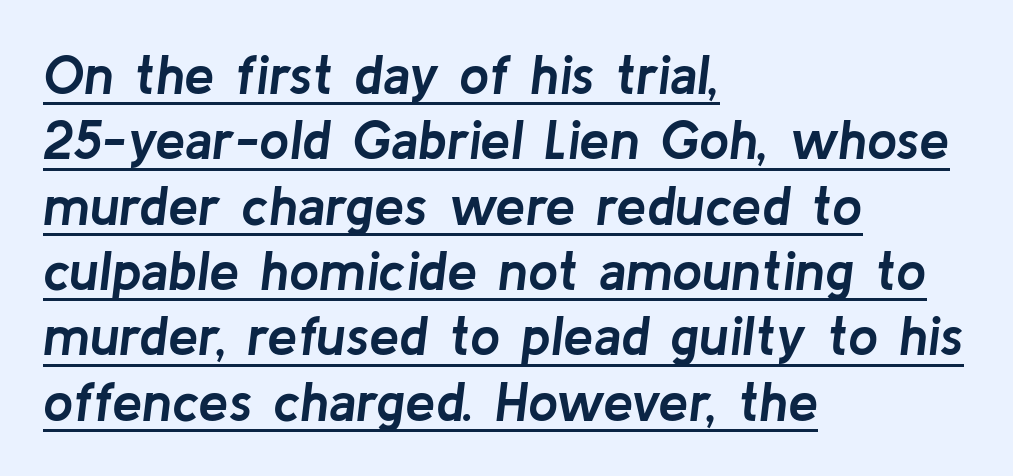
{"italic": "yes", "lean": "right", "slant_degrees": 8, "bold": "yes", "weight": "semibold", "width": "normal", "stroke_contrast": "low", "x_height": "medium", "monospaced": "no", "underline": "yes", "align": "left", "line_spacing_ratio": 1.21, "letter_spacing": "normal", "letter_spacing_em": 0.0, "glyph_px": 54}
